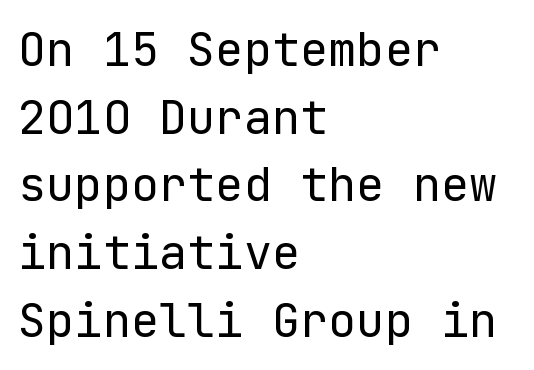
The image shows 47 px regular-weight sans-serif type, upright; set left-aligned, normal line spacing (1.44x), normal letter spacing, not underlined; low stroke contrast and a medium x-height.
